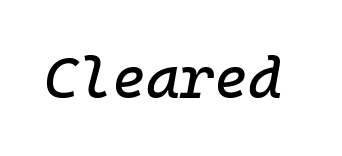
{"italic": "yes", "lean": "right", "slant_degrees": 10, "width": "normal", "stroke_contrast": "low", "x_height": "medium", "monospaced": "yes", "underline": "no", "letter_spacing": "normal", "letter_spacing_em": 0.0, "glyph_px": 58}
